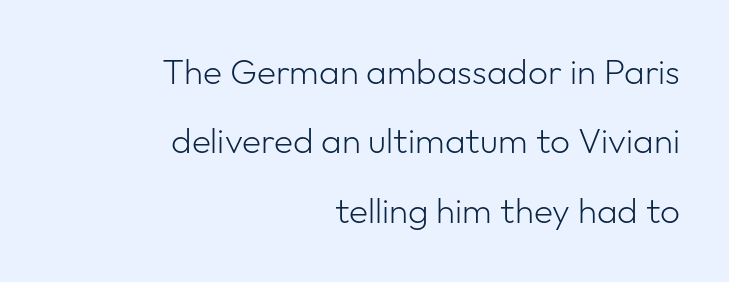
Q: Is the text bold? A: No.
Q: Is the text italic (slanted)? A: No, it is upright.
Q: Is the typeface a serif or a sans-serif typeface? A: Sans-serif.
Q: Is the text underlined? A: No.
Q: How is the paragraph aligned? A: Right-aligned.
Q: Is the spacing between letters normal or unusually wide? A: Normal.
Q: Is the spacing between lines tight, normal or loose? A: Loose.
Q: Width (condensed, normal, or wide)? A: Normal.
Q: Stroke contrast? A: Low.
Q: x-height? A: Medium.
Q: Monospaced? A: No.
